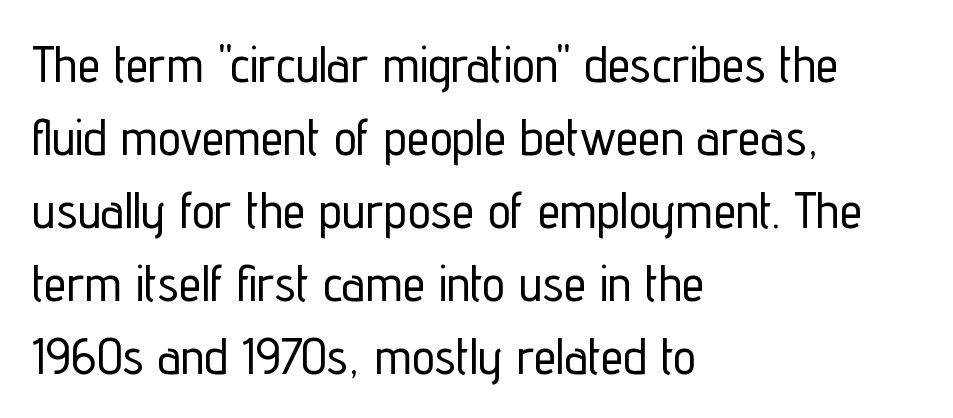
The image shows 51 px condensed sans-serif type, upright; set left-aligned, normal line spacing (1.43x), normal letter spacing, not underlined; low stroke contrast and a medium x-height.
